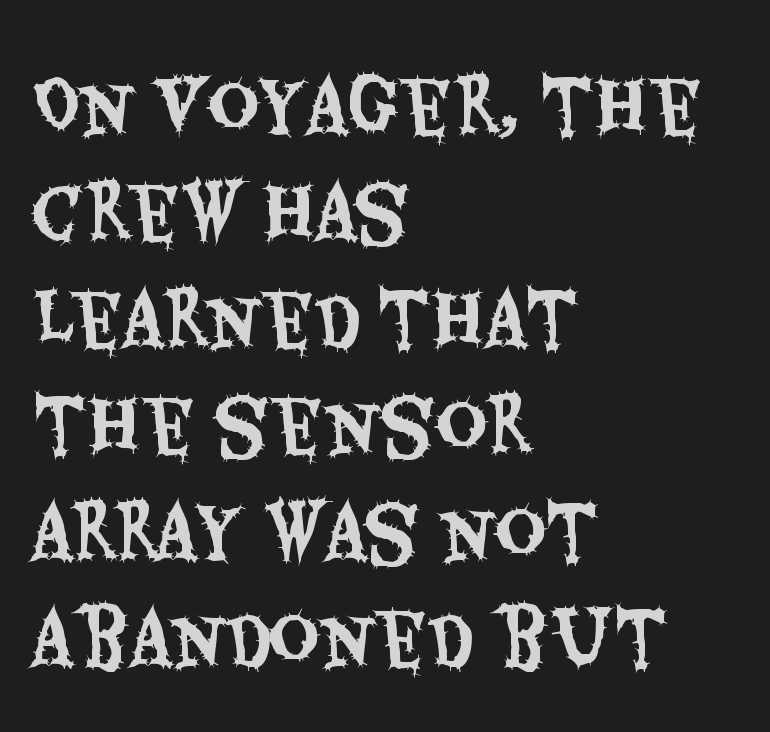
Regular leading. No italicization has been applied; the sample stays upright. Is the letter spacing exaggerated? No — it looks like the ordinary default. The ragged edge is on the right, which tells us the setting is flush left. Check where the strokes stop: nothing finishes them off — pure sans.
